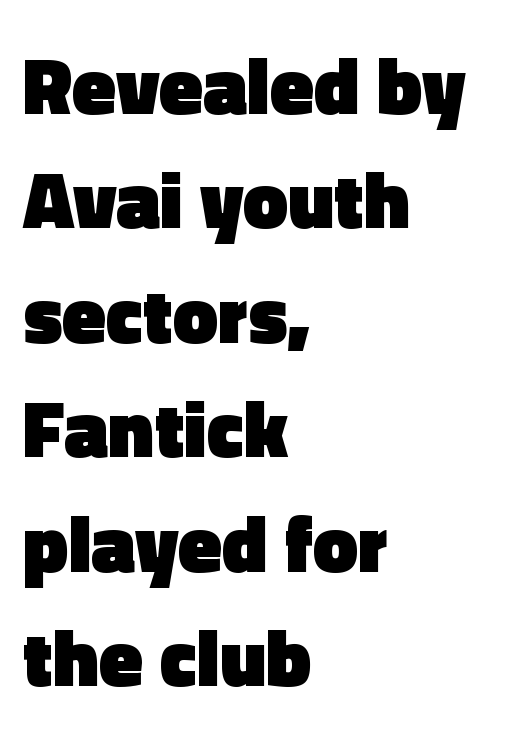
{"serif": "no", "italic": "no", "bold": "yes", "weight": "heavy", "width": "normal", "x_height": "medium", "monospaced": "no", "underline": "no", "align": "left", "line_spacing": "normal", "line_spacing_ratio": 1.43, "letter_spacing": "normal", "letter_spacing_em": 0.0, "glyph_px": 80}
